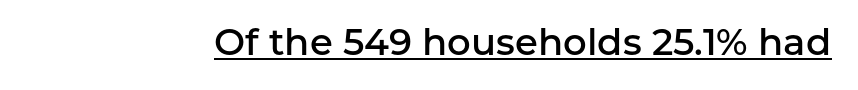
Q: Is the text bold? A: Semi-bold.
Q: Is the text italic (slanted)? A: No, it is upright.
Q: Is the typeface a serif or a sans-serif typeface? A: Sans-serif.
Q: Is the text underlined? A: Yes.
Q: Is the spacing between letters normal or unusually wide? A: Normal.
Q: Width (condensed, normal, or wide)? A: Normal.
Q: Stroke contrast? A: Low.
Q: x-height? A: Medium.
Q: Monospaced? A: No.
